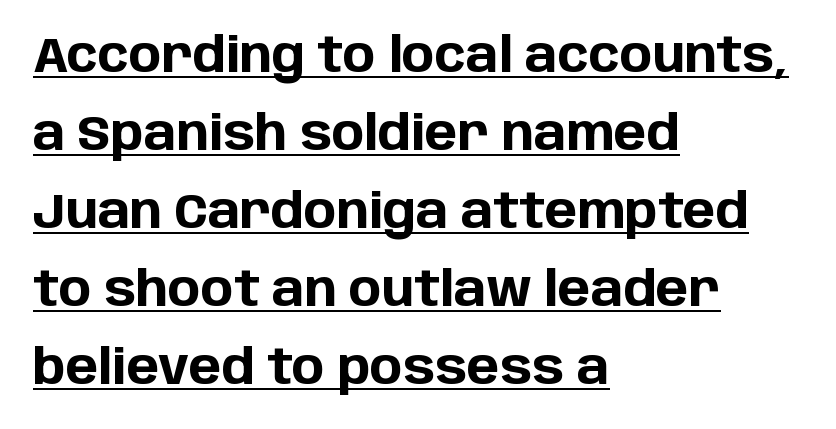
Is the letter spacing exaggerated? No — it looks like the ordinary default. Here the designer chose a conventional face with non-uniform glyph widths. The passage is arranged the way most books set body copy — flush left. I'd describe the lettering as bold — thick and assertive. Vertical spacing — default. Beneath each row of characters lies a ruled line.
